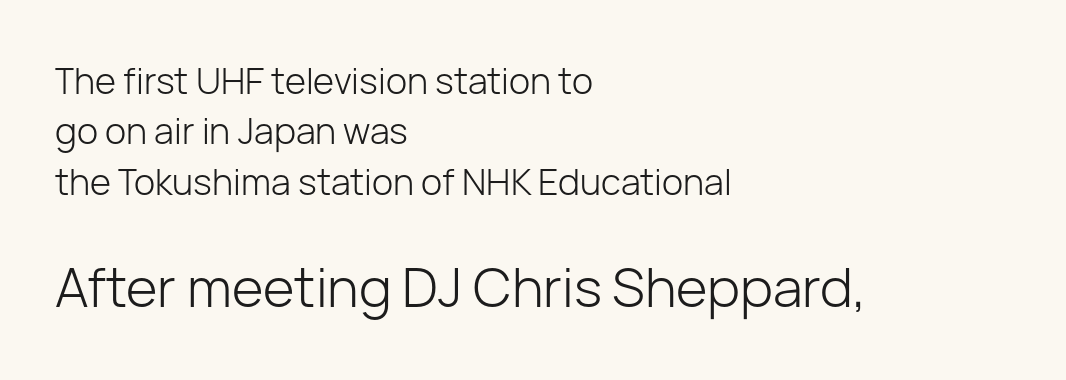
The image shows 54 px light sans-serif type, upright; set left-aligned, normal line spacing (1.4x), normal letter spacing, not underlined; the second (bottom) block is 1.5x larger; low stroke contrast and a medium x-height.
